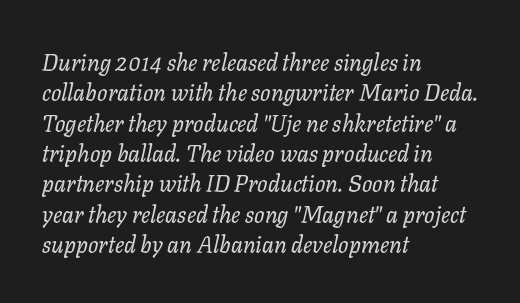
The image shows 23 px text type, italic (leaning right); set left-aligned, normal line spacing (1.32x), normal letter spacing, not underlined.
